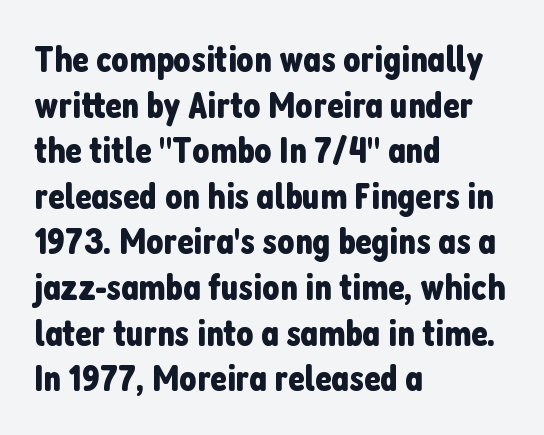
The image shows 38 px condensed sans-serif type, upright; set left-aligned, line spacing 1.2x, normal letter spacing, not underlined; low stroke contrast and a medium x-height.
